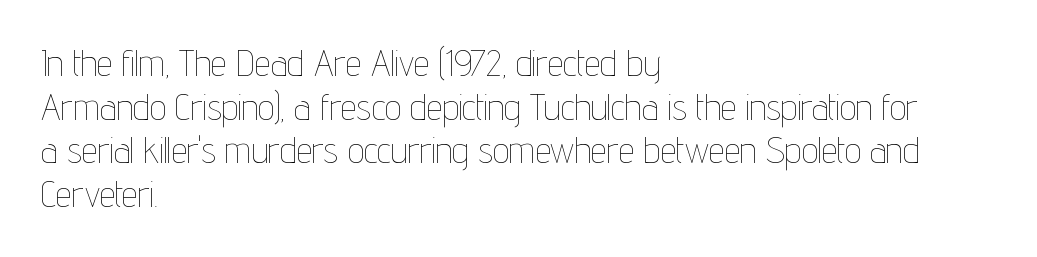
The image shows 36 px thin, condensed type, upright; set left-aligned, line spacing 1.21x, normal letter spacing, not underlined; low stroke contrast and a medium x-height.
